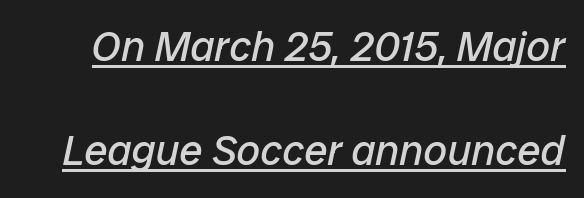
The image shows 42 px regular-weight type, italic (leaning right); set loose line spacing (2.48x), normal letter spacing, underlined; low stroke contrast and a medium x-height.
